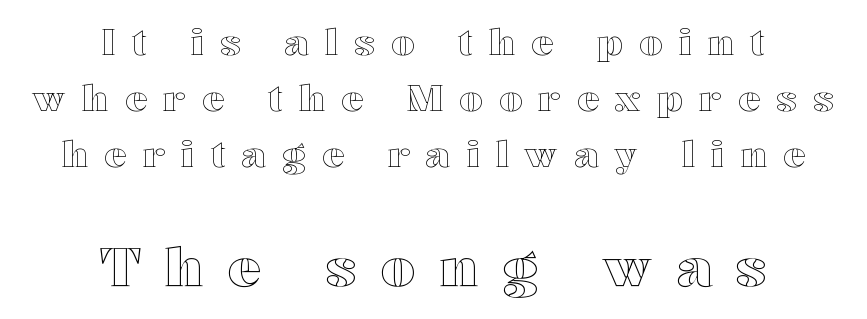
Leading: standard. Display-style spreading of the glyphs; the letterfit is very open. The zone under the glyphs is completely vacant. Think of a printed novel: that variable character pitch is what you see here.
